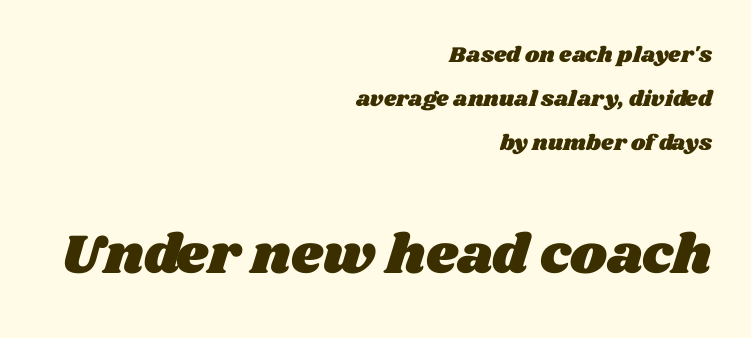
{"width": "wide", "stroke_contrast": "medium", "x_height": "large", "monospaced": "no", "underline": "no", "align": "right", "line_spacing": "loose", "line_spacing_ratio": 1.99, "letter_spacing": "normal", "letter_spacing_em": 0.0, "larger_block": "second", "size_ratio": 2.55, "glyph_px": 56}
